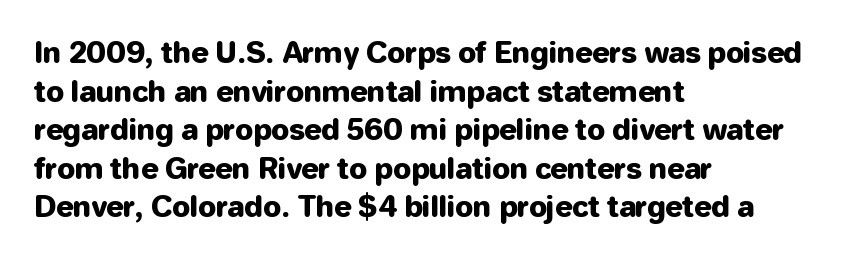
Casual observation: everything's shoved over to the left. Are there feet on the stems? There aren't — it's a sans. Check the space under the baseline: it is left empty. Characters remain perfectly vertical along every line. Inter-character spacing is left at the font's built-in metrics.
